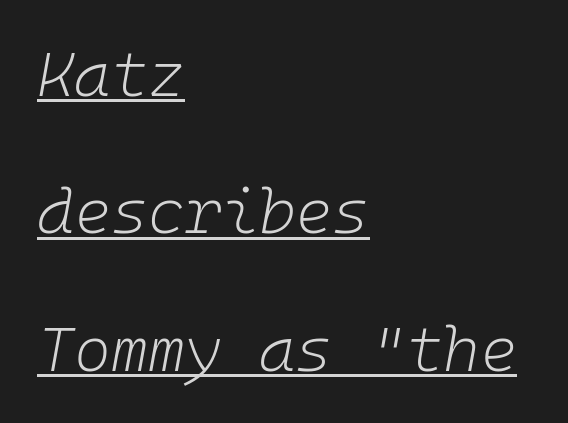
Q: Is the text bold? A: No.
Q: Is the text italic (slanted)? A: Yes, it leans right by about 10 degrees.
Q: Is the text underlined? A: Yes.
Q: How is the paragraph aligned? A: Left-aligned.
Q: Is the spacing between letters normal or unusually wide? A: Normal.
Q: Is the spacing between lines tight, normal or loose? A: Loose.
Q: Width (condensed, normal, or wide)? A: Normal.
Q: Stroke contrast? A: Low.
Q: x-height? A: Medium.
Q: Monospaced? A: Yes.
